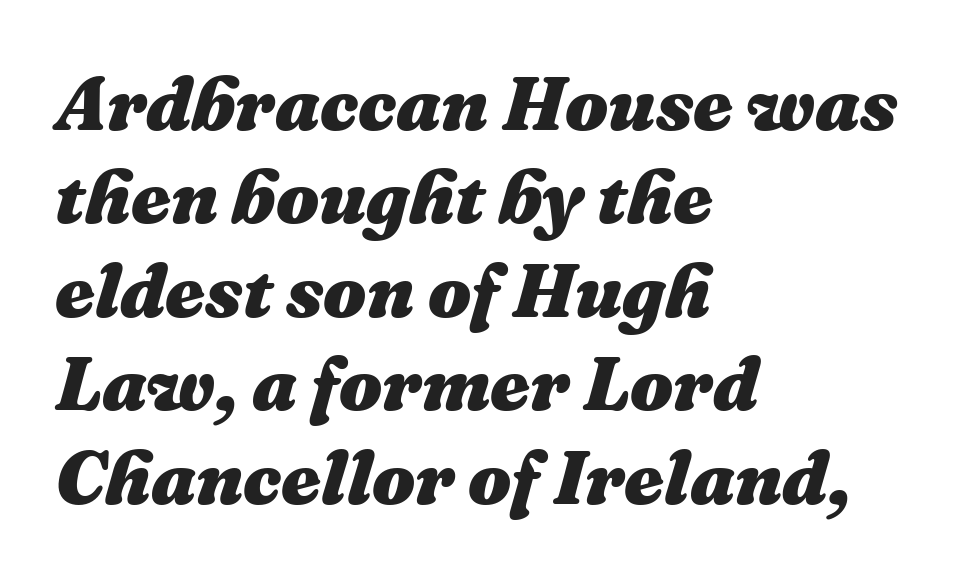
The image shows 76 px heavy type, italic (leaning right); set left-aligned, line spacing 1.23x, normal letter spacing, not underlined; medium stroke contrast and a medium x-height.
